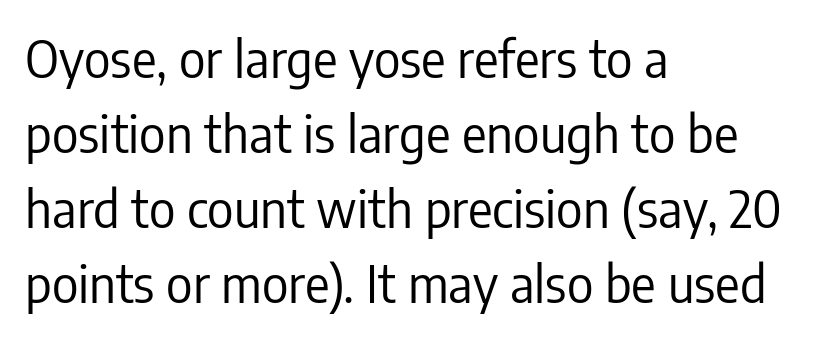
Q: Is the text bold? A: No.
Q: Is the text italic (slanted)? A: No, it is upright.
Q: Is the typeface a serif or a sans-serif typeface? A: Sans-serif.
Q: Is the text underlined? A: No.
Q: How is the paragraph aligned? A: Left-aligned.
Q: Is the spacing between letters normal or unusually wide? A: Normal.
Q: Is the spacing between lines tight, normal or loose? A: Normal.
Q: Width (condensed, normal, or wide)? A: Condensed.
Q: Stroke contrast? A: Low.
Q: x-height? A: Medium.
Q: Monospaced? A: No.
